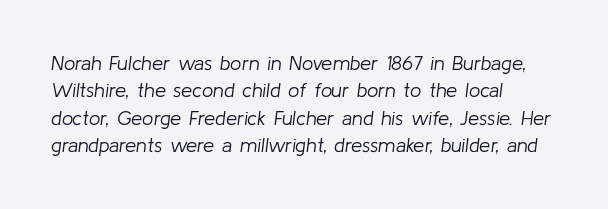
Q: Is the text bold? A: No.
Q: Is the text italic (slanted)? A: Yes, it leans right by about 8 degrees.
Q: Is the text underlined? A: No.
Q: How is the paragraph aligned? A: Left-aligned.
Q: Is the spacing between letters normal or unusually wide? A: Normal.
Q: Is the spacing between lines tight, normal or loose? A: Normal.
